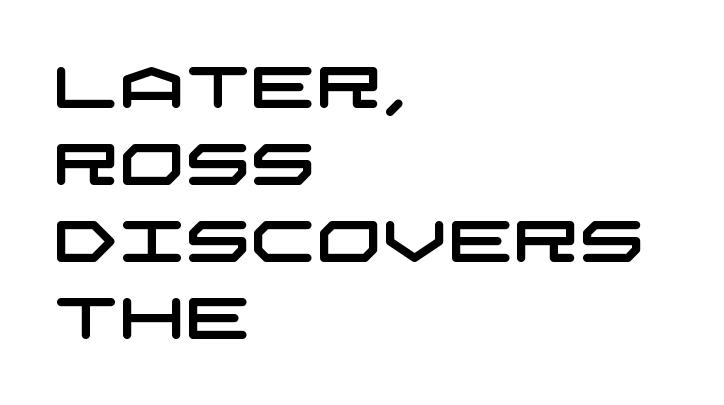
Q: Is the typeface a serif or a sans-serif typeface? A: Sans-serif.
Q: Is the text underlined? A: No.
Q: How is the paragraph aligned? A: Left-aligned.
Q: Is the spacing between letters normal or unusually wide? A: Normal.
Q: Is the spacing between lines tight, normal or loose? A: Normal.
Q: Width (condensed, normal, or wide)? A: Wide.
Q: Stroke contrast? A: Low.
Q: x-height? A: Large.
